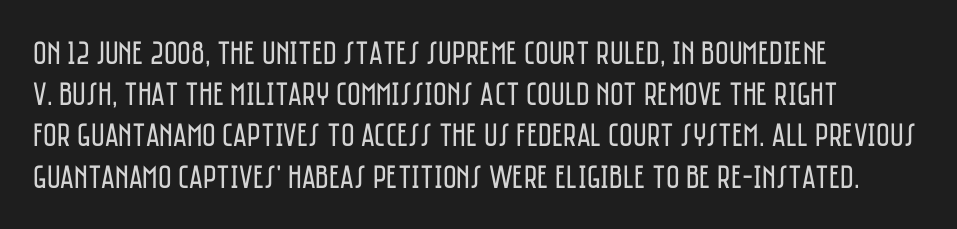
You could not count columns in this text — the font is proportionally spaced. Rows of type keep a routine distance in the vertical direction. Nothing heavy about these letters — not bold at all. Does the copy run flush right? No — it runs flush left. Notice how the stems are strictly vertical — no italics here.
